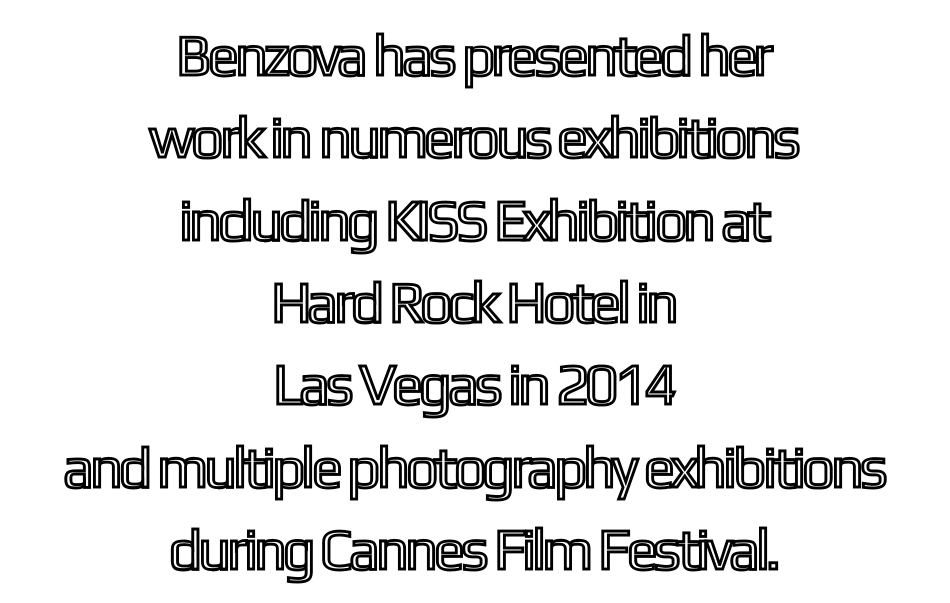
The image shows 58 px condensed type, upright; set centered, normal line spacing (1.42x), normal letter spacing, not underlined; a medium x-height.
